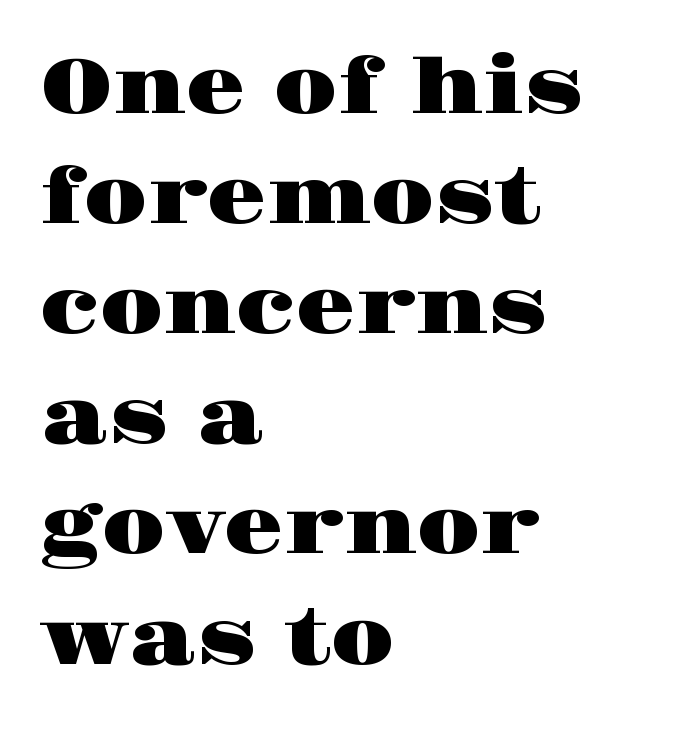
The image shows 77 px wide serif type, upright; set left-aligned, normal line spacing (1.43x), normal letter spacing, not underlined; high stroke contrast and a large x-height.
